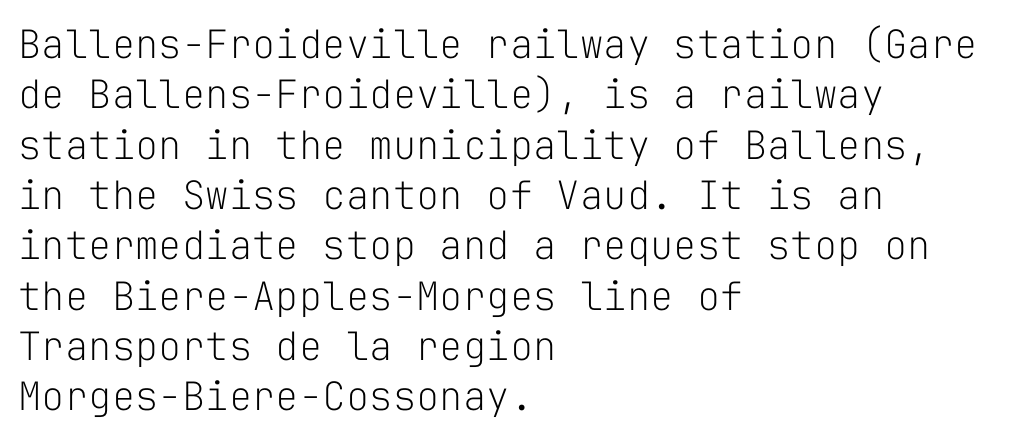
{"serif": "no", "italic": "no", "bold": "no", "weight": "light", "width": "normal", "stroke_contrast": "low", "x_height": "medium", "monospaced": "yes", "underline": "no", "align": "left", "line_spacing": "normal", "line_spacing_ratio": 1.29, "letter_spacing": "normal", "letter_spacing_em": 0.0, "glyph_px": 39}
